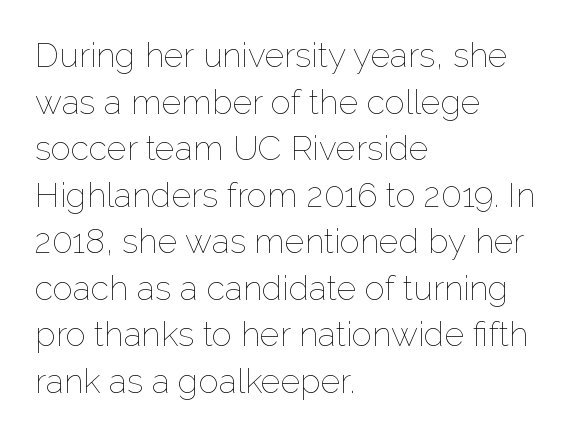
The image shows 34 px thin type, upright; set left-aligned, normal line spacing (1.37x), normal letter spacing, not underlined; low stroke contrast and a medium x-height.
